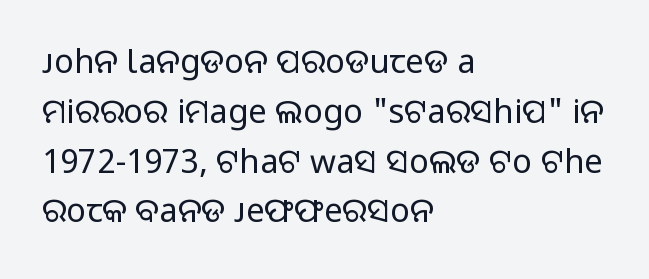
{"serif": "no", "italic": "no", "bold": "no", "weight": "regular", "width": "normal", "stroke_contrast": "low", "x_height": "medium", "monospaced": "no", "underline": "no", "align": "left", "line_spacing": "normal", "line_spacing_ratio": 1.51, "letter_spacing": "normal", "letter_spacing_em": 0.0, "glyph_px": 33}
